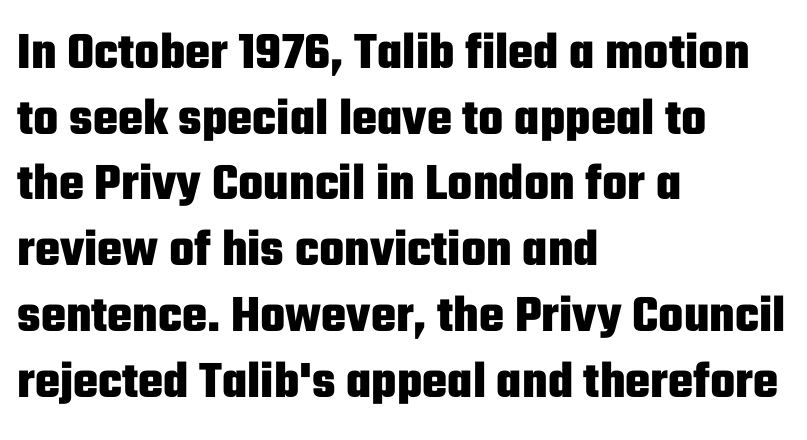
Examine the stroke ends and you'll find no serifs. A clean baseline with only descenders dipping below it. Varying glyph widths throughout — classic text-font behaviour. How heavy is the stroke? Heavy — this is a bold. Italic? Not at all — the glyphs are vertical.
